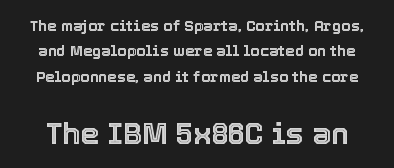
Q: Is the text italic (slanted)? A: No, it is upright.
Q: Is the text underlined? A: No.
Q: Is the spacing between letters normal or unusually wide? A: Normal.
Q: Is the spacing between lines tight, normal or loose? A: Normal.
Q: Which block of text is set in a larger size, the first (top) or the second (bottom)? A: The second (bottom) one.
Q: Width (condensed, normal, or wide)? A: Normal.
Q: x-height? A: Medium.
Q: Monospaced? A: No.
